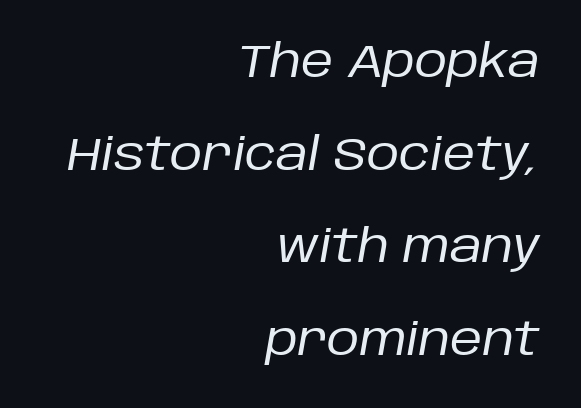
{"italic": "yes", "lean": "right", "slant_degrees": 10, "bold": "no", "weight": "regular", "width": "normal", "stroke_contrast": "low", "x_height": "large", "monospaced": "no", "underline": "no", "align": "right", "line_spacing": "loose", "line_spacing_ratio": 2.06, "letter_spacing": "normal", "letter_spacing_em": 0.0, "glyph_px": 45}
